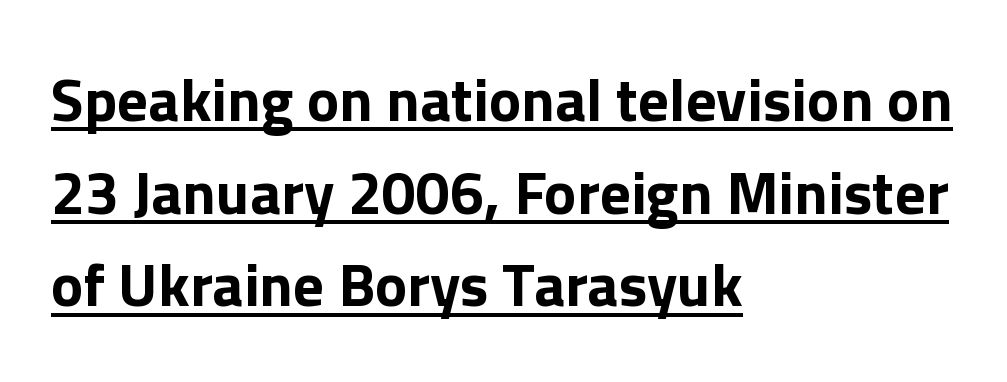
{"serif": "no", "italic": "no", "bold": "yes", "weight": "bold", "width": "normal", "stroke_contrast": "low", "x_height": "medium", "monospaced": "no", "underline": "yes", "align": "left", "line_spacing": "normal", "line_spacing_ratio": 1.52, "letter_spacing": "normal", "letter_spacing_em": 0.0, "glyph_px": 61}
